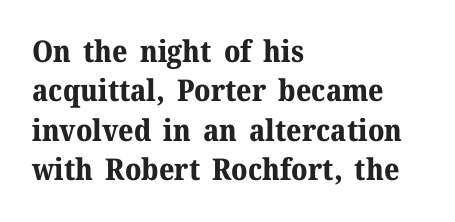
Q: Is the text bold? A: Yes.
Q: Is the text italic (slanted)? A: No, it is upright.
Q: Is the typeface a serif or a sans-serif typeface? A: Serif.
Q: Is the text underlined? A: No.
Q: How is the paragraph aligned? A: Left-aligned.
Q: Is the spacing between letters normal or unusually wide? A: Normal.
Q: Is the spacing between lines tight, normal or loose? A: Normal.
Q: Width (condensed, normal, or wide)? A: Normal.
Q: Stroke contrast? A: Medium.
Q: x-height? A: Medium.
Q: Monospaced? A: No.
